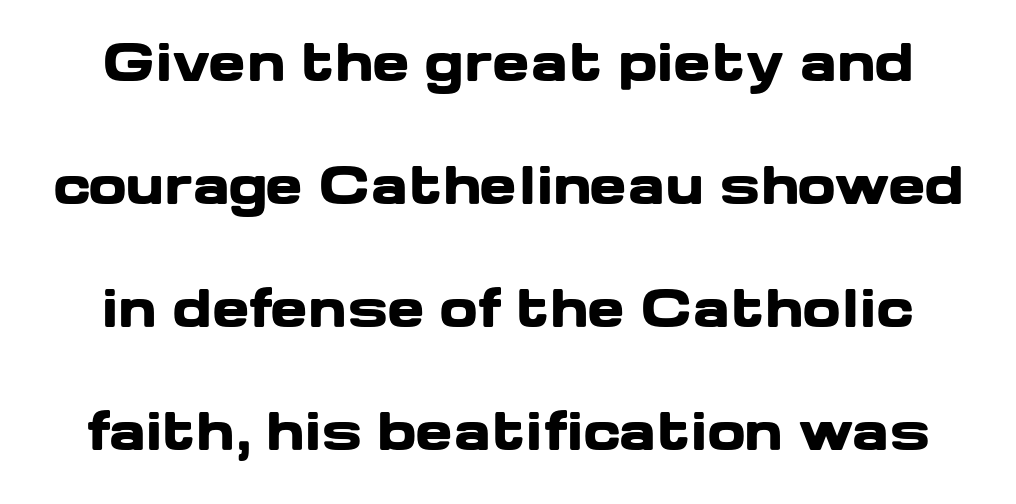
The image shows 50 px heavy, wide sans-serif type, upright; set loose line spacing (2.46x), normal letter spacing, not underlined; low stroke contrast and a medium x-height.
